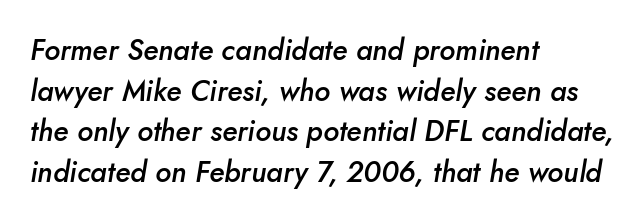
The image shows 29 px semibold type, italic (leaning right); set left-aligned, normal line spacing (1.4x), normal letter spacing, not underlined; low stroke contrast and a small x-height.
